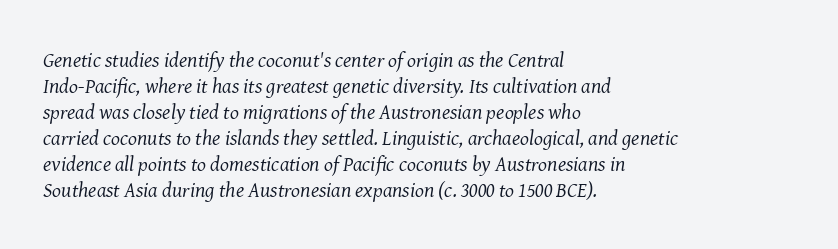
{"italic": "yes", "lean": "right", "slant_degrees": 8, "bold": "no", "underline": "no", "align": "left", "line_spacing_ratio": 1.24, "letter_spacing": "normal", "letter_spacing_em": 0.0, "glyph_px": 21}
